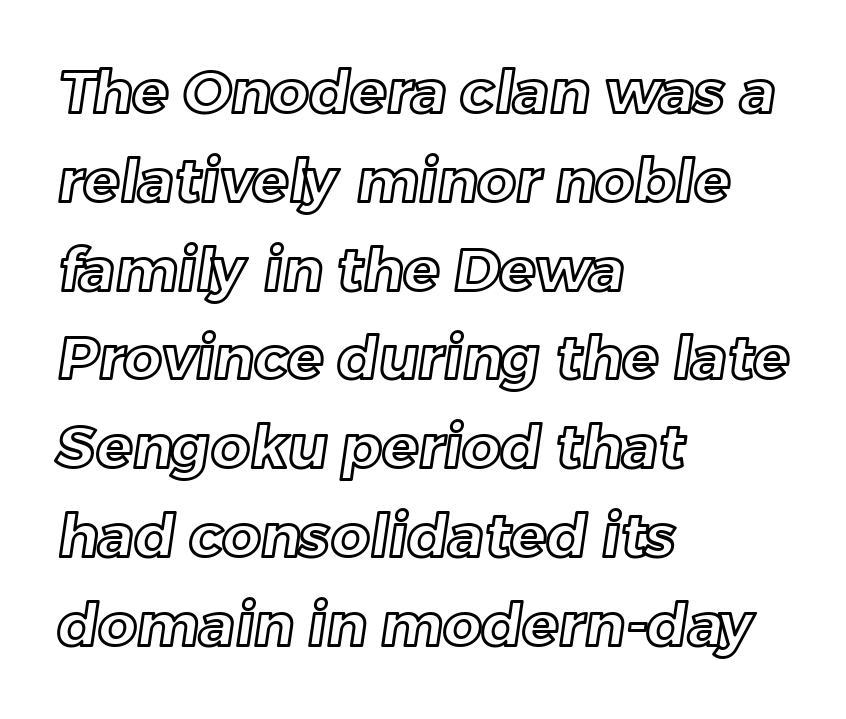
{"width": "normal", "x_height": "medium", "monospaced": "no", "underline": "no", "align": "left", "line_spacing": "normal", "line_spacing_ratio": 1.48, "letter_spacing": "normal", "letter_spacing_em": 0.0, "glyph_px": 60}
